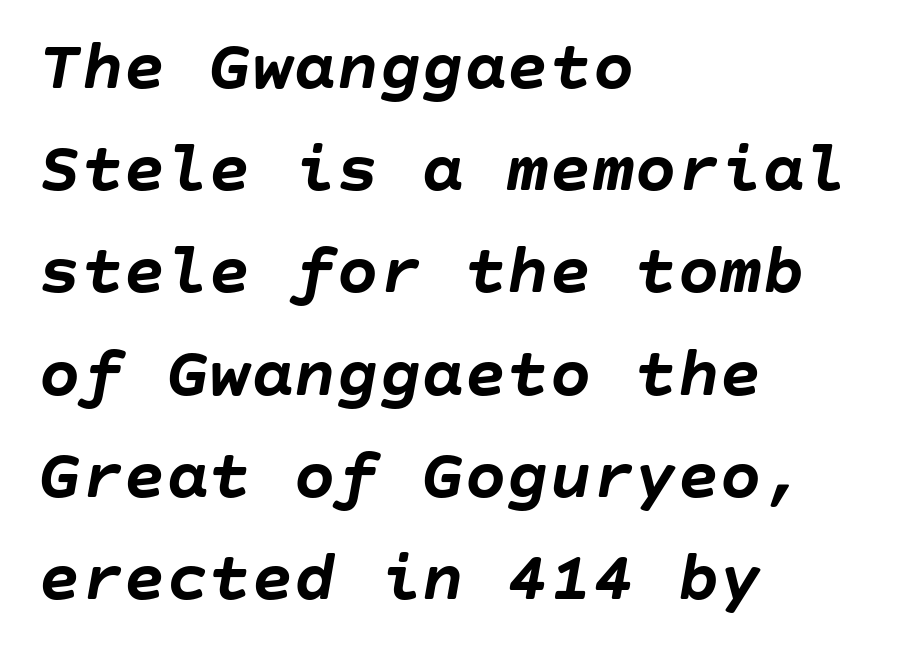
{"italic": "yes", "lean": "right", "slant_degrees": 10, "bold": "yes", "weight": "semibold", "width": "normal", "stroke_contrast": "low", "x_height": "large", "underline": "no", "align": "left", "line_spacing": "normal", "line_spacing_ratio": 1.44, "letter_spacing": "normal", "letter_spacing_em": 0.0, "glyph_px": 71}
